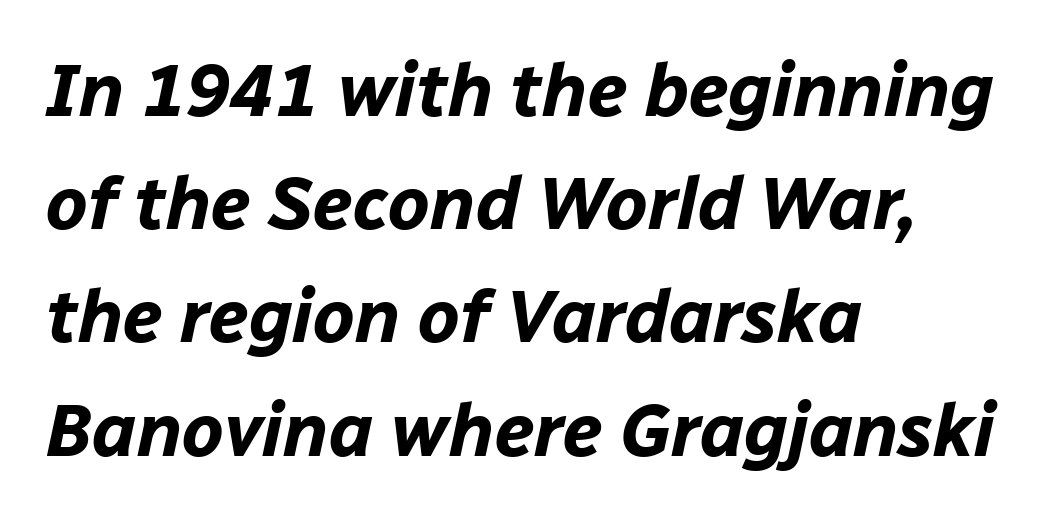
Which margin do the lines hug? The left one — the right edge is uneven. Line spacing here is normal. The glyphs look as if they've been sheared to an angle. Descenders hang freely into open space.
